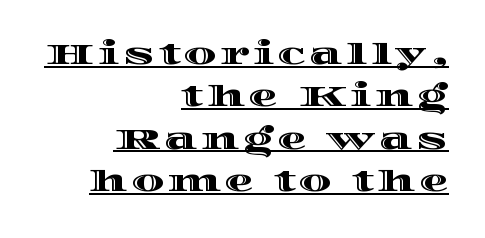
The image shows 29 px wide type, upright; set right-aligned, normal line spacing (1.46x), underlined; a large x-height.
